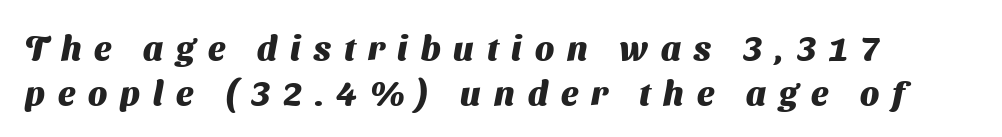
Q: Is the text bold? A: Yes.
Q: Is the typeface a serif or a sans-serif typeface? A: Sans-serif.
Q: Is the text underlined? A: No.
Q: How is the paragraph aligned? A: Left-aligned.
Q: Is the spacing between letters normal or unusually wide? A: Unusually wide.
Q: Is the spacing between lines tight, normal or loose? A: Normal.
Q: Width (condensed, normal, or wide)? A: Normal.
Q: Stroke contrast? A: Medium.
Q: x-height? A: Medium.
Q: Monospaced? A: No.
